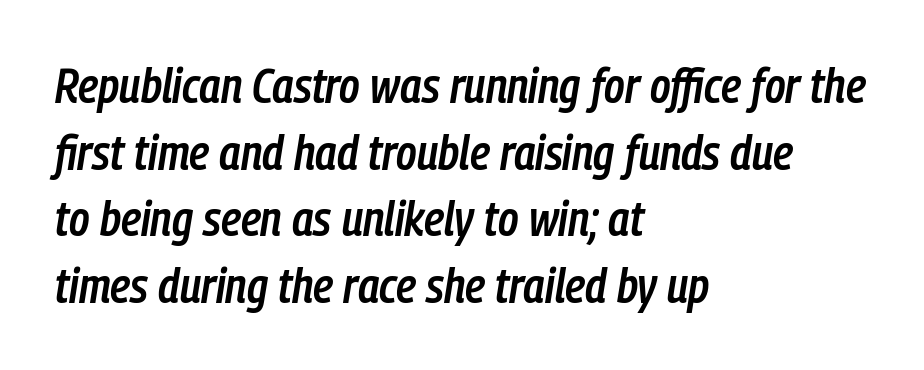
The image shows 49 px semibold, condensed type, italic (leaning right); set left-aligned, normal line spacing (1.36x), normal letter spacing, not underlined; low stroke contrast and a medium x-height.
